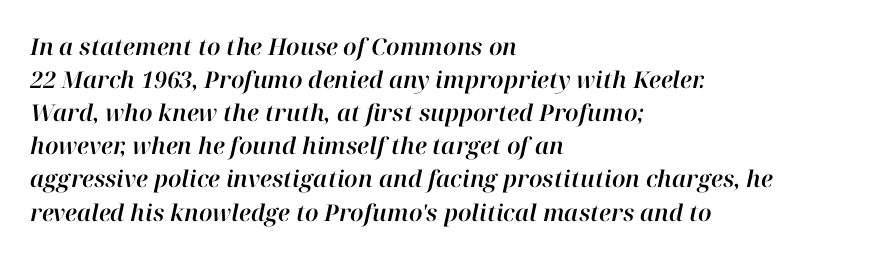
Q: Is the text italic (slanted)? A: Yes, it leans right by about 12 degrees.
Q: Is the text underlined? A: No.
Q: How is the paragraph aligned? A: Left-aligned.
Q: Is the spacing between letters normal or unusually wide? A: Normal.
Q: Is the spacing between lines tight, normal or loose? A: Normal.
